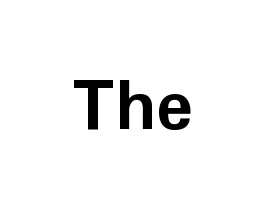
The image shows 78 px semibold sans-serif type, upright; set centered, normal letter spacing, not underlined; low stroke contrast and a medium x-height.
